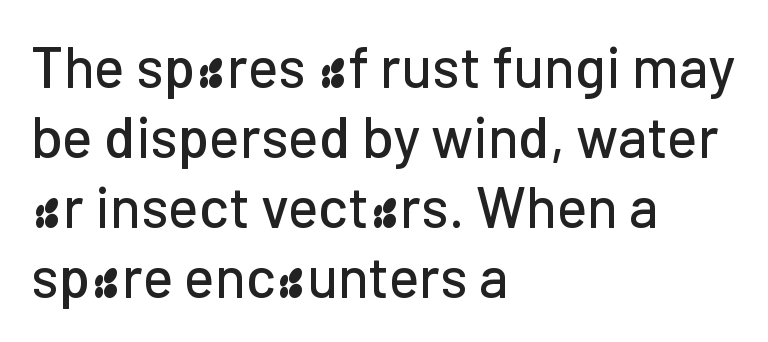
Bare-footed words on every line. These lines keep a tight, regular rhythm from letter to letter. Font category for this specimen: sans-serif. Does the lettering tilt? It doesn't — this is upright. Line starts are locked; line ends wander.
